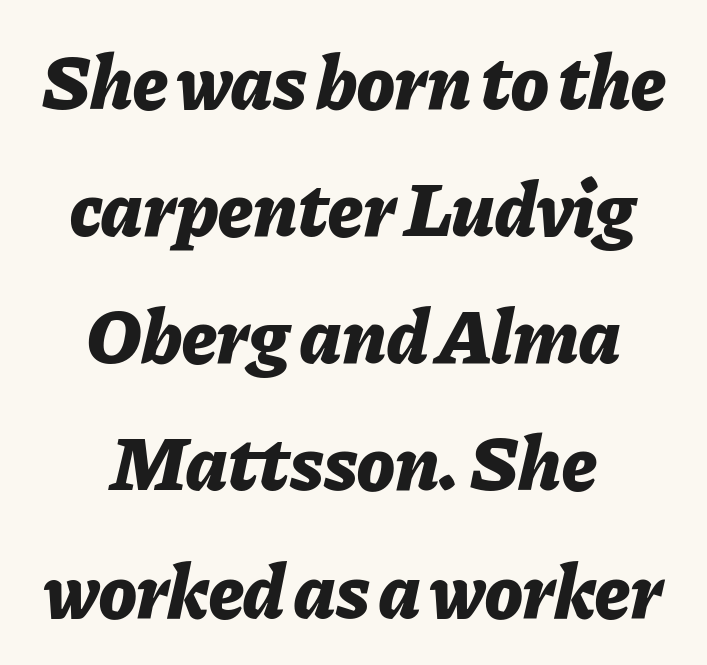
Q: Is the text bold? A: Yes.
Q: Is the text italic (slanted)? A: Yes, it leans right by about 11 degrees.
Q: Is the text underlined? A: No.
Q: How is the paragraph aligned? A: Centered.
Q: Is the spacing between letters normal or unusually wide? A: Normal.
Q: Is the spacing between lines tight, normal or loose? A: Normal.
Q: Width (condensed, normal, or wide)? A: Normal.
Q: Stroke contrast? A: Low.
Q: x-height? A: Medium.
Q: Monospaced? A: No.
